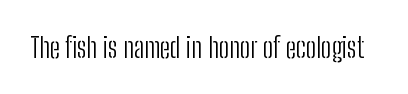
Note: no serifs on the glyphs. You can tell it's not italic because the verticals are truly vertical. On a weight scale, this lands at 450 or below. Rule under the text: the space is simply empty. Is this a fixed-width face? No — the glyphs have proportional, varying widths.
